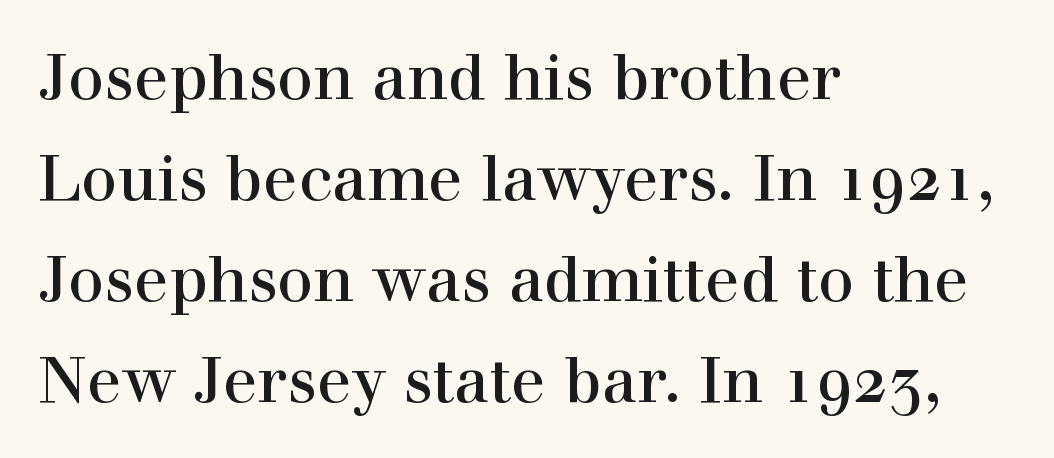
{"serif": "yes", "italic": "no", "width": "normal", "x_height": "medium", "monospaced": "no", "underline": "no", "align": "left", "line_spacing": "normal", "line_spacing_ratio": 1.58, "letter_spacing": "normal", "letter_spacing_em": 0.0, "glyph_px": 64}
